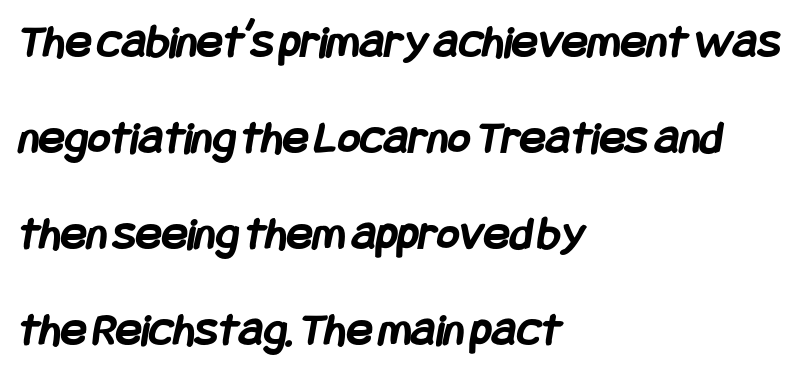
Q: Is the text bold? A: Yes.
Q: Is the typeface a serif or a sans-serif typeface? A: Sans-serif.
Q: Is the text underlined? A: No.
Q: How is the paragraph aligned? A: Left-aligned.
Q: Is the spacing between letters normal or unusually wide? A: Normal.
Q: Is the spacing between lines tight, normal or loose? A: Loose.
Q: Width (condensed, normal, or wide)? A: Condensed.
Q: Stroke contrast? A: Low.
Q: x-height? A: Large.
